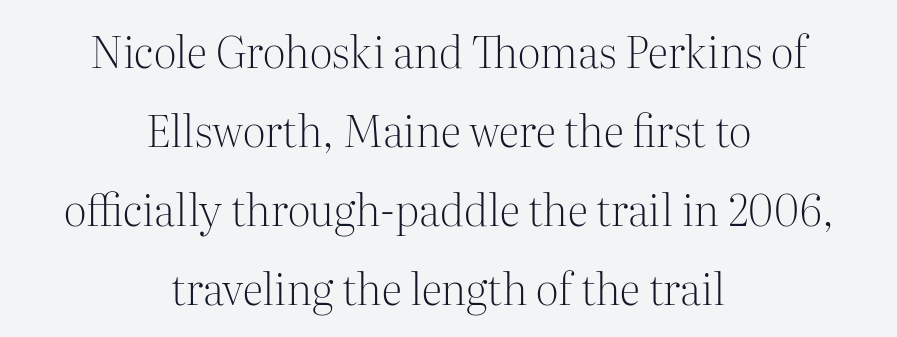
Small tapered or slab feet sit at the stroke ends, so this counts as serif. Stems and bowls with no extra thickness — not bold. The specimen reads as upright at a glance. A bare baseline throughout the passage. These lines are rendered in a variable-pitch font.
